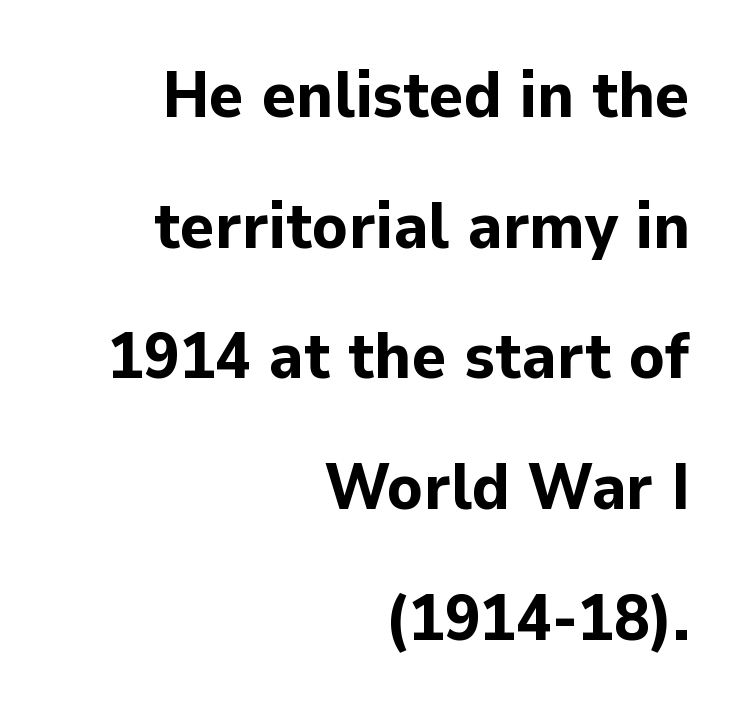
Typographic density is high because the face is bold. Typographically, this falls in the sans-serif category. Quick note: interline space is abundant. Has an underline been added? It has not. The font's upright variant was chosen for this text.
